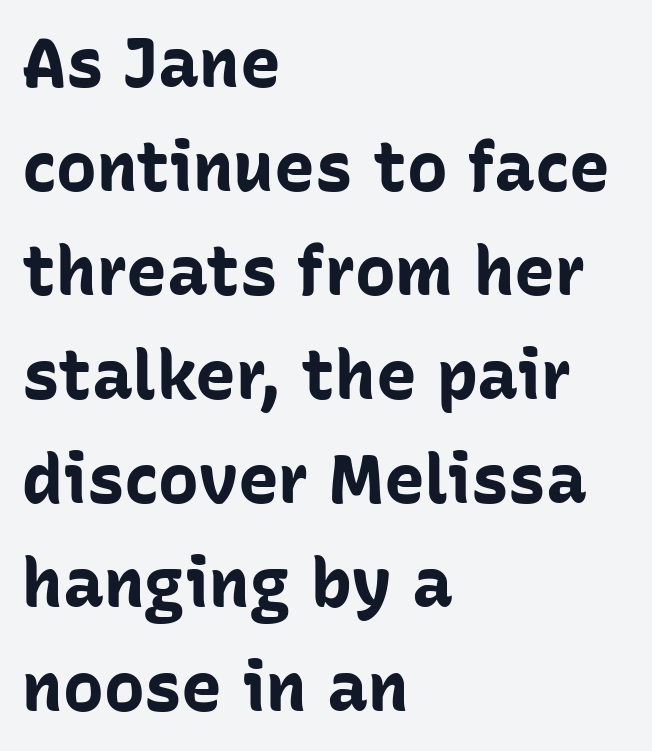
{"serif": "no", "italic": "no", "bold": "yes", "weight": "bold", "width": "normal", "stroke_contrast": "low", "x_height": "medium", "monospaced": "no", "underline": "no", "align": "left", "line_spacing": "normal", "line_spacing_ratio": 1.53, "letter_spacing": "normal", "letter_spacing_em": 0.0, "glyph_px": 68}
